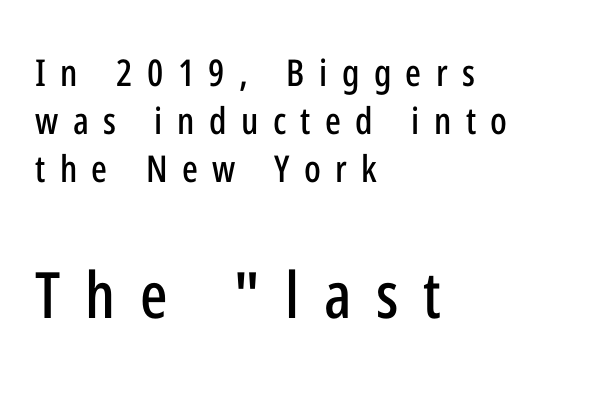
The zone under the glyphs is completely vacant. The typography opts for an upright posture over an oblique one. Is the block centered? No — it sits flush against the left margin. Proportional: the letters do not fall into vertical columns. Block two is the big one; block one sits smaller above it. How are the letters spaced? Widely, with obvious added tracking.
